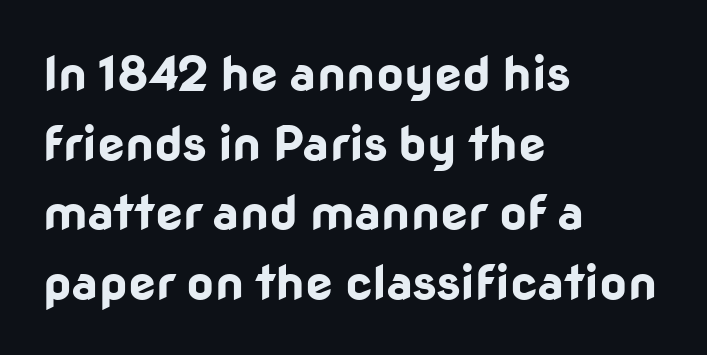
The image shows 49 px bold sans-serif type, upright; set left-aligned, normal line spacing (1.42x), normal letter spacing, not underlined; low stroke contrast and a medium x-height.
